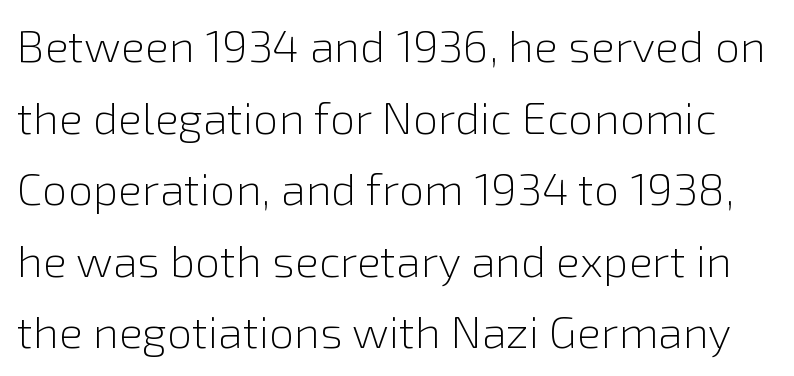
There is no visible air inserted between adjacent glyphs. Nothing sits at the stroke ends, so this counts as sans-serif. Every character sits straight up, as roman type does. No heavy texture on the line: the type isn't bold. The area under the type is left untouched.
